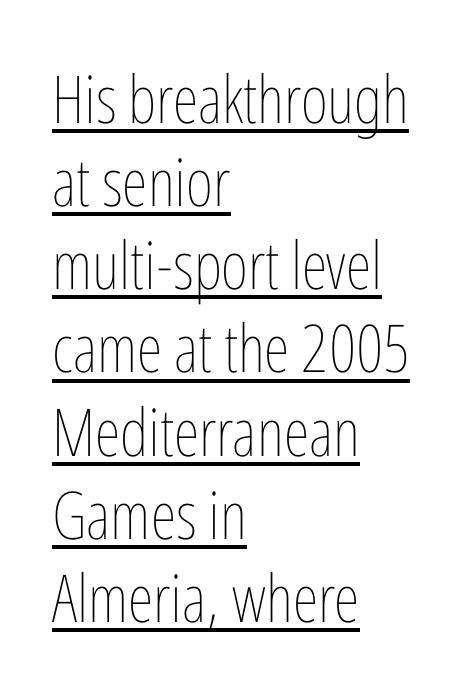
The image shows 66 px thin, condensed type, upright; set left-aligned, normal line spacing (1.26x), normal letter spacing, underlined; low stroke contrast and a medium x-height.
